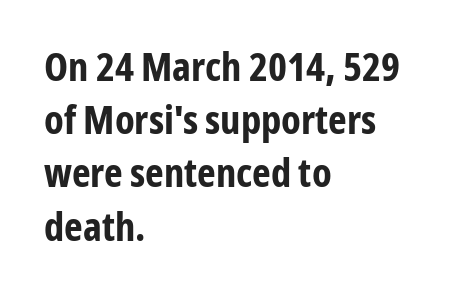
Designer's note — italics off, roman on. You could call the tracking neutral — neither tight nor loose. A normal amount of white space separates one row of letters from the next. Regarding serifs, this sample does without them. This sample has the flowing, uneven cadence of proportional lettering.
